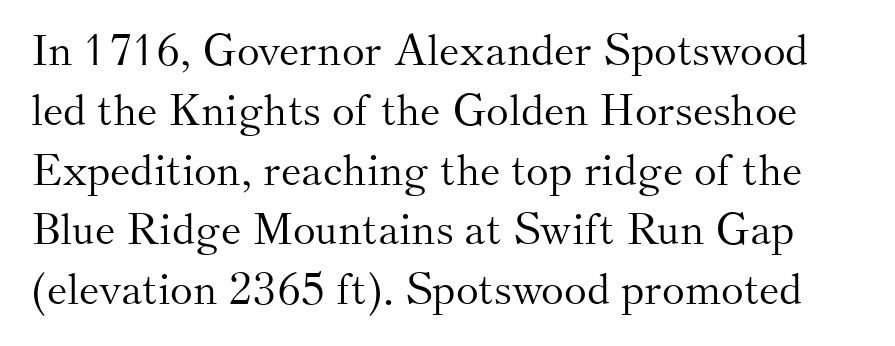
Q: Is the text bold? A: No.
Q: Is the text italic (slanted)? A: No, it is upright.
Q: Is the typeface a serif or a sans-serif typeface? A: Serif.
Q: Is the text underlined? A: No.
Q: Is the spacing between letters normal or unusually wide? A: Normal.
Q: Is the spacing between lines tight, normal or loose? A: Normal.
Q: Width (condensed, normal, or wide)? A: Normal.
Q: Stroke contrast? A: Medium.
Q: x-height? A: Small.
Q: Monospaced? A: No.
